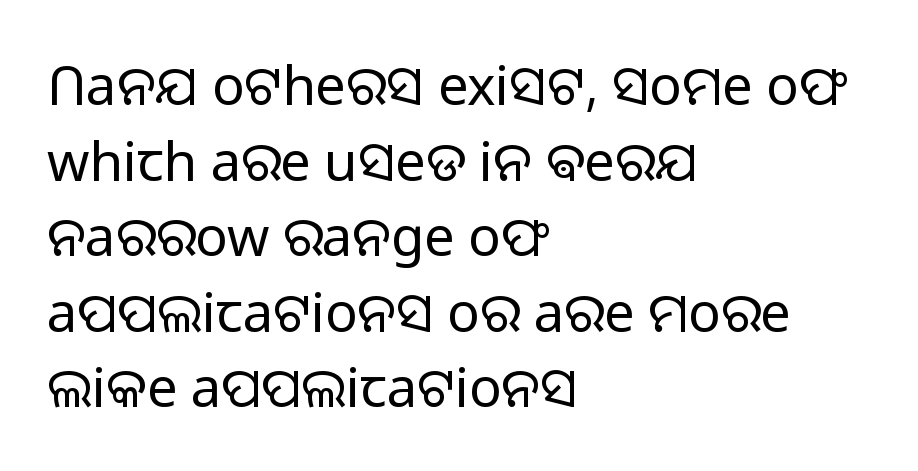
Q: Is the text bold? A: No.
Q: Is the text italic (slanted)? A: No, it is upright.
Q: Is the typeface a serif or a sans-serif typeface? A: Sans-serif.
Q: Is the text underlined? A: No.
Q: How is the paragraph aligned? A: Left-aligned.
Q: Is the spacing between letters normal or unusually wide? A: Normal.
Q: Is the spacing between lines tight, normal or loose? A: Normal.
Q: Width (condensed, normal, or wide)? A: Normal.
Q: Stroke contrast? A: Low.
Q: x-height? A: Medium.
Q: Monospaced? A: No.
